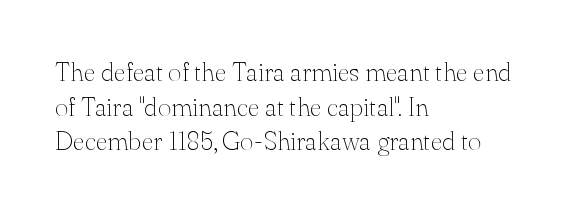
The image shows 26 px text type, upright; set left-aligned, normal line spacing (1.33x), normal letter spacing, not underlined.
